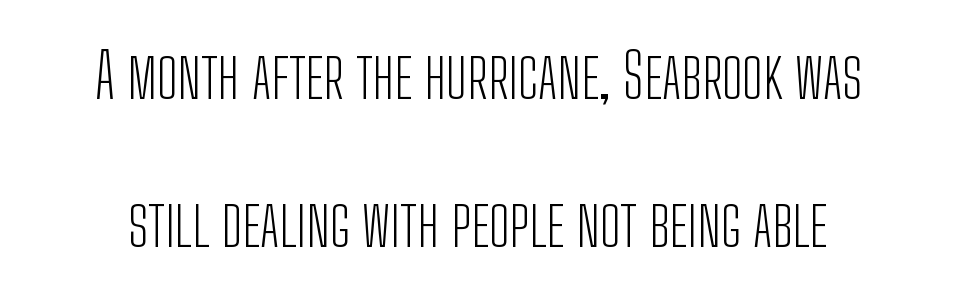
Is this a fixed-width face? No — the glyphs have proportional, varying widths. No letter is thick-stroked: the sample isn't bold. This is the regular roman posture of the typeface. Words appear dense and cohesive because spacing is normal. The vertical gap from one line to the next is large.
